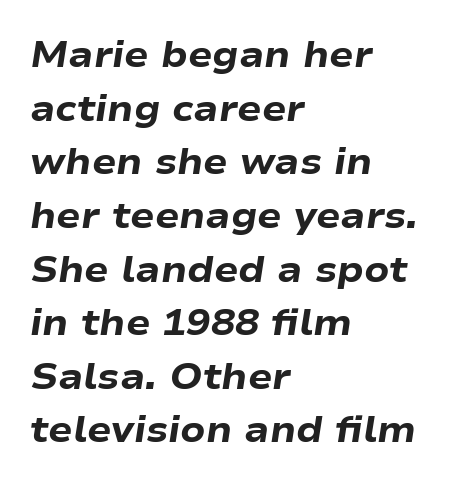
Q: Is the text bold? A: Yes.
Q: Is the text italic (slanted)? A: Yes, it leans right by about 9 degrees.
Q: Is the text underlined? A: No.
Q: How is the paragraph aligned? A: Left-aligned.
Q: Is the spacing between letters normal or unusually wide? A: Normal.
Q: Is the spacing between lines tight, normal or loose? A: Normal.
Q: Width (condensed, normal, or wide)? A: Wide.
Q: Stroke contrast? A: Low.
Q: x-height? A: Medium.
Q: Monospaced? A: No.
